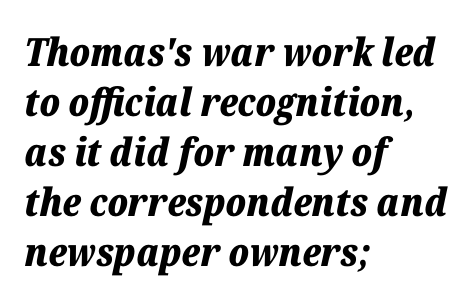
Q: Is the text bold? A: Yes.
Q: Is the text italic (slanted)? A: Yes, it leans right by about 12 degrees.
Q: Is the text underlined? A: No.
Q: How is the paragraph aligned? A: Left-aligned.
Q: Is the spacing between letters normal or unusually wide? A: Normal.
Q: Is the spacing between lines tight, normal or loose? A: Normal.
Q: Width (condensed, normal, or wide)? A: Normal.
Q: Stroke contrast? A: Low.
Q: x-height? A: Medium.
Q: Monospaced? A: No.
